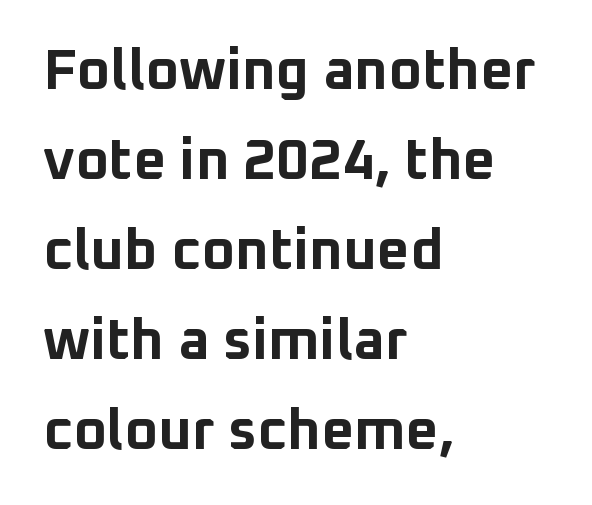
Notice how the stems are strictly vertical — no italics here. Interline gaps are of average width in this sample. Nothing sits at the stroke ends, so this counts as sans-serif. This sample has the flowing, uneven cadence of proportional lettering. These lines stack with their left ends in a neat column. Here the glyphs are tracked normally, forming tight word shapes.
